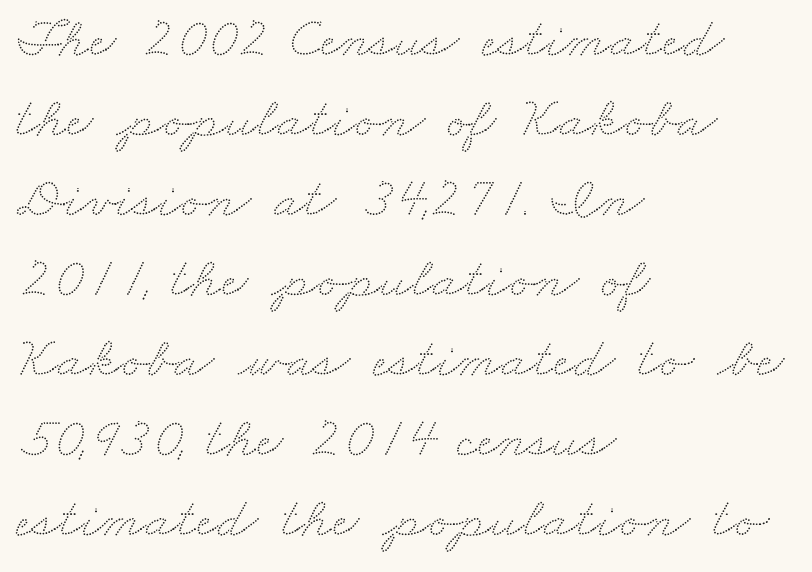
Looks like regular typesetting: each glyph gets only the width it needs. Nobody drew a line under any word here. Does the leading feel generous? No, just average. Leftover space on each line is placed entirely after the last word. Letter spacing: default.
